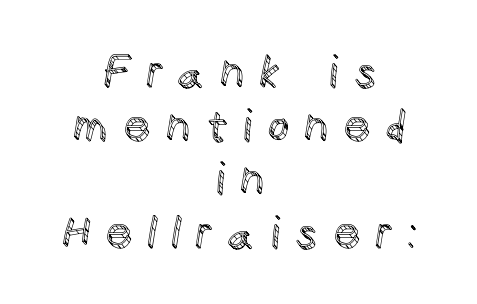
{"width": "normal", "x_height": "large", "monospaced": "no", "underline": "no", "align": "center", "line_spacing": "normal", "line_spacing_ratio": 1.25, "letter_spacing": "wide", "letter_spacing_em": 0.34, "glyph_px": 43}
